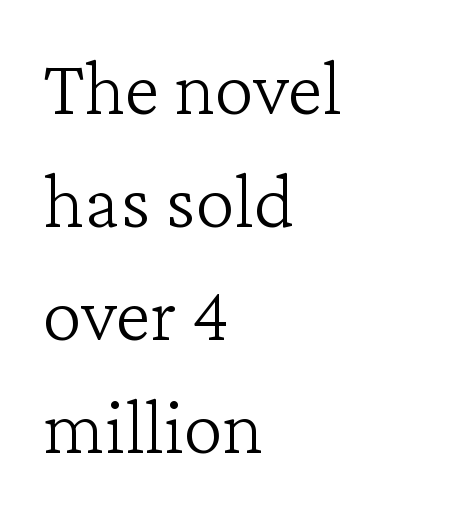
Q: Is the text bold? A: No.
Q: Is the text italic (slanted)? A: No, it is upright.
Q: Is the typeface a serif or a sans-serif typeface? A: Serif.
Q: Is the text underlined? A: No.
Q: How is the paragraph aligned? A: Left-aligned.
Q: Is the spacing between letters normal or unusually wide? A: Normal.
Q: Is the spacing between lines tight, normal or loose? A: Normal.
Q: Width (condensed, normal, or wide)? A: Normal.
Q: Stroke contrast? A: Low.
Q: x-height? A: Medium.
Q: Monospaced? A: No.
